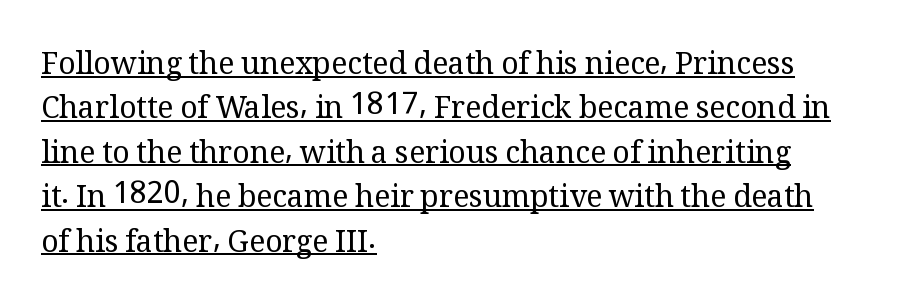
The image shows 30 px regular-weight serif type, upright; set left-aligned, normal line spacing (1.48x), normal letter spacing, underlined; medium stroke contrast and a medium x-height.
